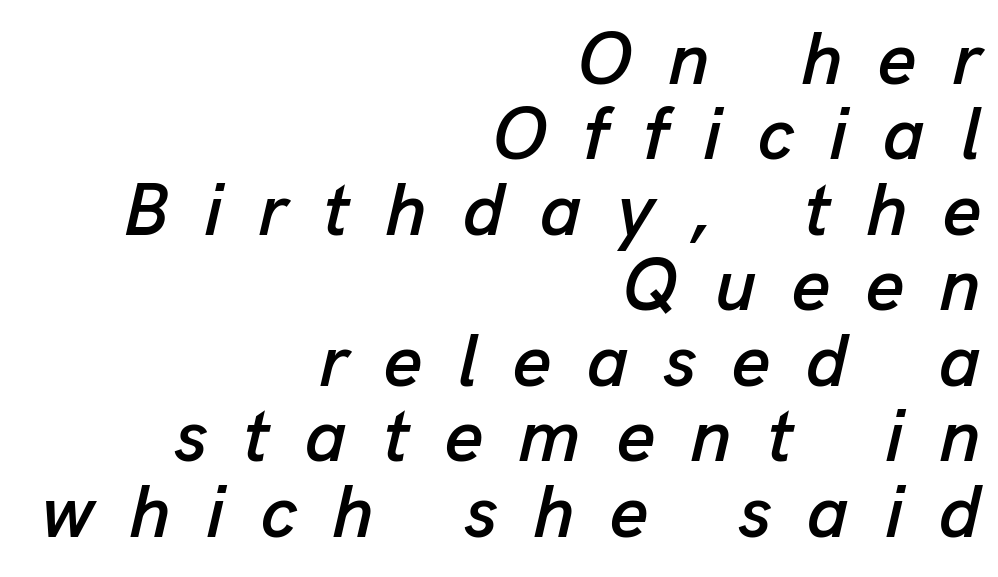
Looking at the ascenders, they clearly lean. The strip under each line holds only bare page. This sample is right-justified, so line beginnings fall wherever the words allow. The rendering uses natural spacing where letterforms have individual widths.
